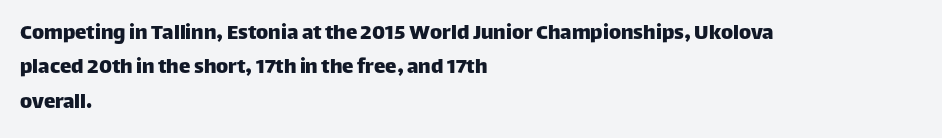
The image shows 23 px text type, upright; set left-aligned, normal line spacing (1.49x), normal letter spacing, not underlined.
